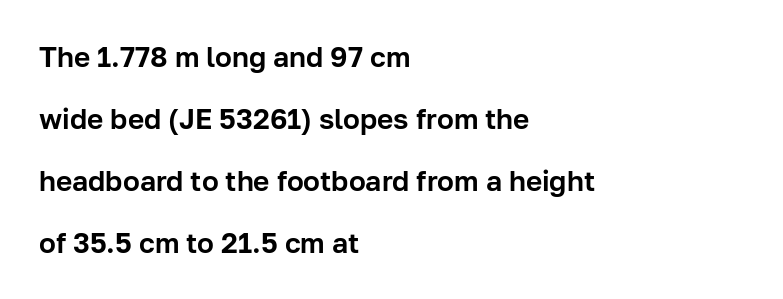
The image shows 28 px sans-serif type, upright; set left-aligned, loose line spacing (2.21x), normal letter spacing, not underlined; low stroke contrast and a medium x-height.
